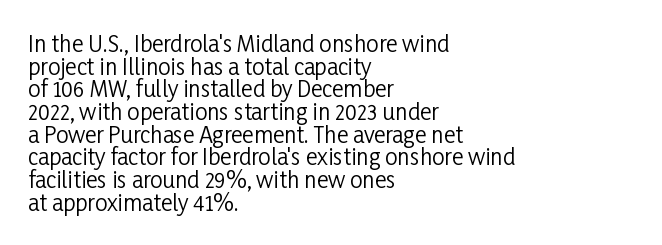
The image shows 22 px text type, upright; set left-aligned, tight line spacing (1.03x), normal letter spacing, not underlined.
